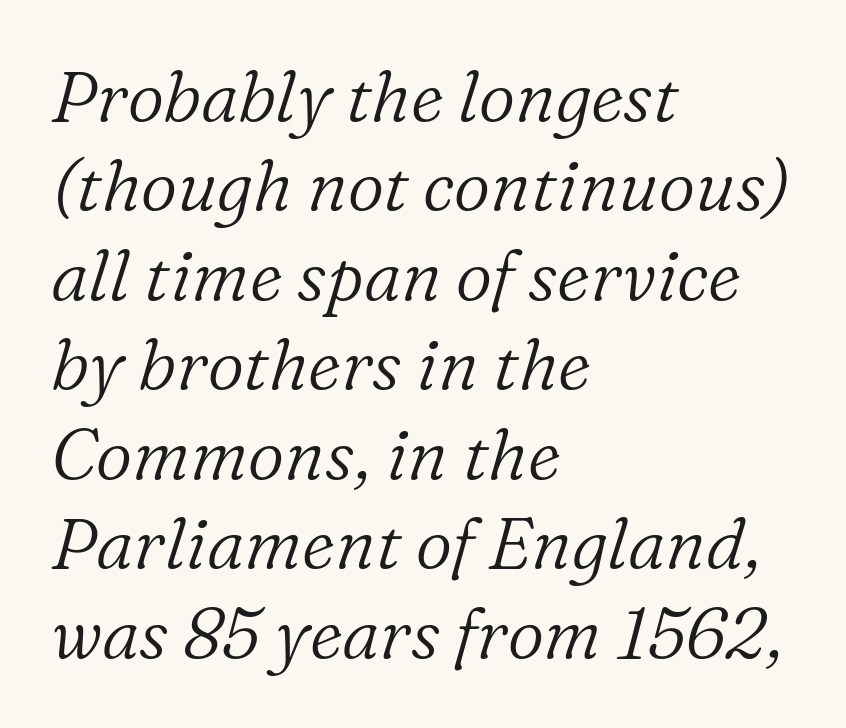
Q: Is the text bold? A: No.
Q: Is the text italic (slanted)? A: Yes, it leans right by about 16 degrees.
Q: Is the typeface a serif or a sans-serif typeface? A: Serif.
Q: Is the text underlined? A: No.
Q: How is the paragraph aligned? A: Left-aligned.
Q: Is the spacing between letters normal or unusually wide? A: Normal.
Q: Is the spacing between lines tight, normal or loose? A: Normal.
Q: Width (condensed, normal, or wide)? A: Normal.
Q: Stroke contrast? A: Low.
Q: x-height? A: Medium.
Q: Monospaced? A: No.
